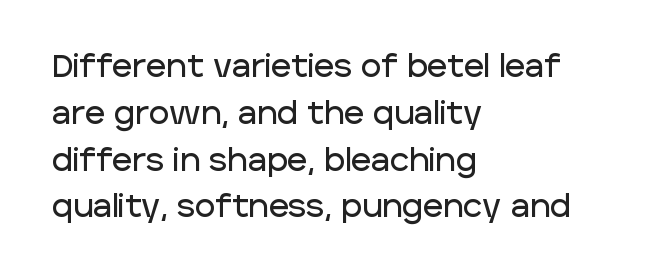
Q: Is the text italic (slanted)? A: No, it is upright.
Q: Is the typeface a serif or a sans-serif typeface? A: Sans-serif.
Q: Is the text underlined? A: No.
Q: How is the paragraph aligned? A: Left-aligned.
Q: Is the spacing between letters normal or unusually wide? A: Normal.
Q: Is the spacing between lines tight, normal or loose? A: Normal.
Q: Width (condensed, normal, or wide)? A: Normal.
Q: Stroke contrast? A: Low.
Q: x-height? A: Large.
Q: Monospaced? A: No.
